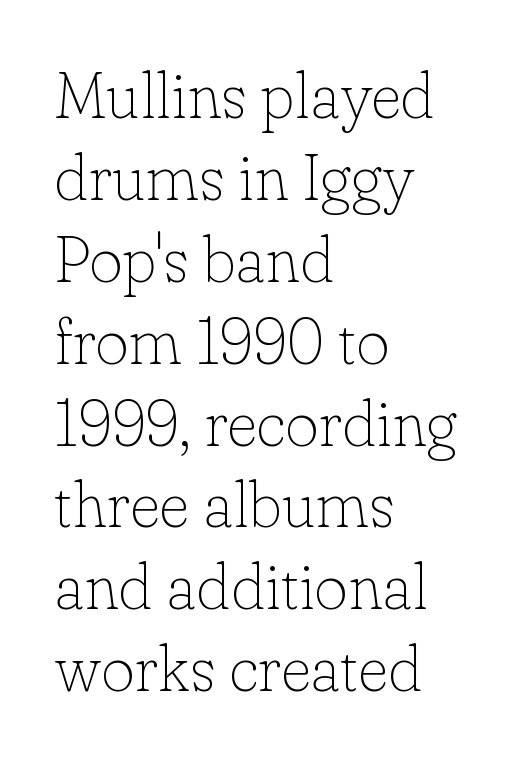
Weight: in the light-to-regular range. Unmarked baselines from the first word to the last. Little horizontal feet cap the strokes, marking this as serif type. This sample has the flowing, uneven cadence of proportional lettering.
